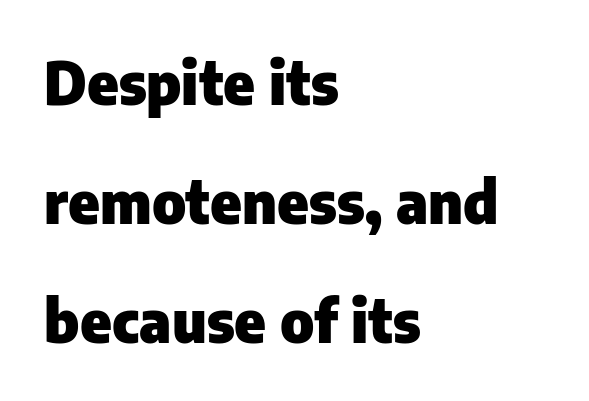
{"serif": "no", "italic": "no", "bold": "yes", "weight": "heavy", "width": "normal", "stroke_contrast": "low", "x_height": "medium", "monospaced": "no", "underline": "no", "align": "left", "line_spacing": "loose", "line_spacing_ratio": 2.02, "letter_spacing": "normal", "letter_spacing_em": 0.0, "glyph_px": 59}
